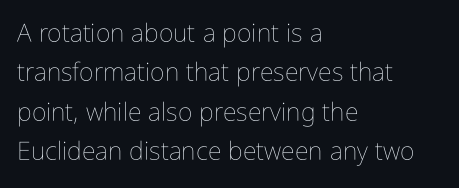
This block has exactly the height ordinary leading produces. Heft: none added — not bold. The face used here is rendered with its standard letterfit. Horizontally, the lines are justified to the leading edge only.
